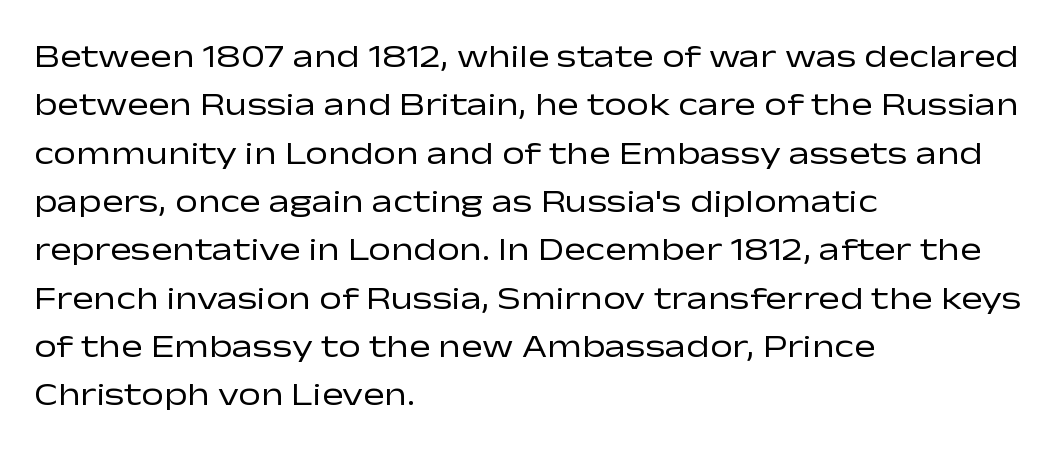
Q: Is the text bold? A: No.
Q: Is the text italic (slanted)? A: No, it is upright.
Q: Is the typeface a serif or a sans-serif typeface? A: Sans-serif.
Q: Is the text underlined? A: No.
Q: How is the paragraph aligned? A: Left-aligned.
Q: Is the spacing between letters normal or unusually wide? A: Normal.
Q: Is the spacing between lines tight, normal or loose? A: Normal.
Q: Width (condensed, normal, or wide)? A: Wide.
Q: Stroke contrast? A: Low.
Q: x-height? A: Medium.
Q: Monospaced? A: No.
